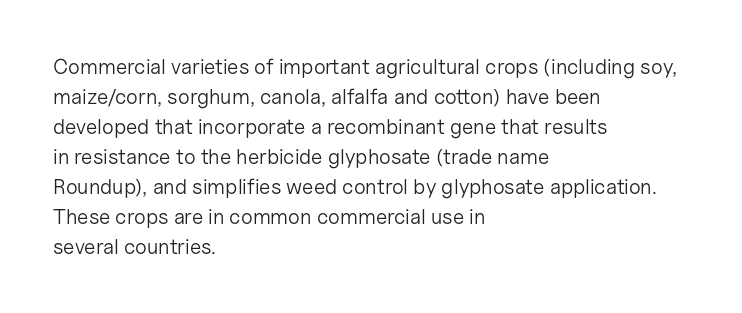
Q: Is the text bold? A: No.
Q: Is the text italic (slanted)? A: No, it is upright.
Q: Is the text underlined? A: No.
Q: How is the paragraph aligned? A: Left-aligned.
Q: Is the spacing between letters normal or unusually wide? A: Normal.
Q: Is the spacing between lines tight, normal or loose? A: Normal.
